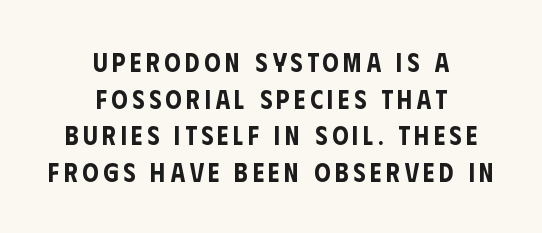
The image shows 26 px text type, upright; set centered, normal line spacing (1.41x), not underlined.
